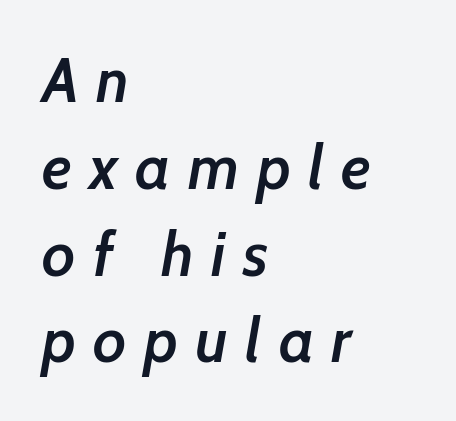
Semibold letterforms, between regular and bold. The passage shown is typed in a proportional face where columns would drift. One-word summary of the alignment: left. Caption: expanded tracking, letters set apart.
